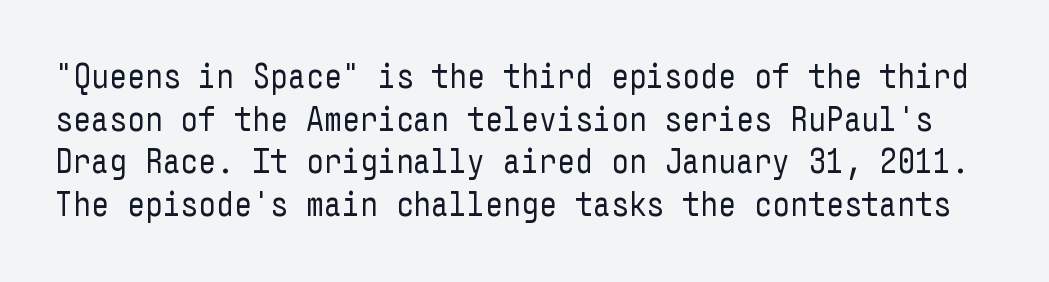
Q: Is the text bold? A: No.
Q: Is the text italic (slanted)? A: No, it is upright.
Q: Is the typeface a serif or a sans-serif typeface? A: Sans-serif.
Q: Is the text underlined? A: No.
Q: Is the spacing between letters normal or unusually wide? A: Normal.
Q: Width (condensed, normal, or wide)? A: Condensed.
Q: Stroke contrast? A: Low.
Q: x-height? A: Medium.
